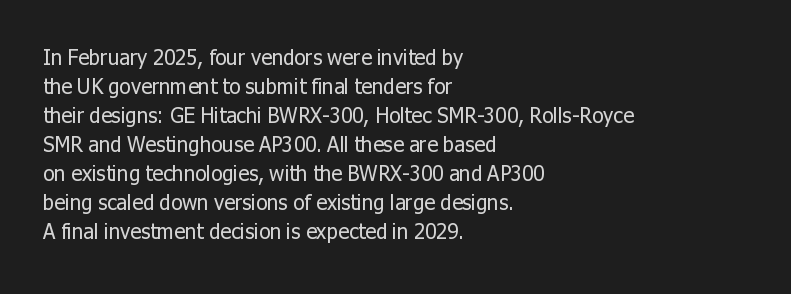
Q: Is the text bold? A: No.
Q: Is the text italic (slanted)? A: No, it is upright.
Q: Is the text underlined? A: No.
Q: How is the paragraph aligned? A: Left-aligned.
Q: Is the spacing between letters normal or unusually wide? A: Normal.
Q: Is the spacing between lines tight, normal or loose? A: Normal.
